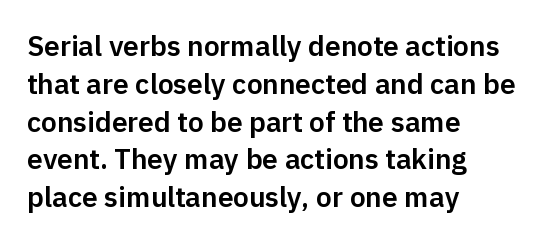
Q: Is the text italic (slanted)? A: No, it is upright.
Q: Is the typeface a serif or a sans-serif typeface? A: Sans-serif.
Q: Is the text underlined? A: No.
Q: How is the paragraph aligned? A: Left-aligned.
Q: Is the spacing between letters normal or unusually wide? A: Normal.
Q: Is the spacing between lines tight, normal or loose? A: Normal.
Q: Width (condensed, normal, or wide)? A: Normal.
Q: Stroke contrast? A: Low.
Q: x-height? A: Medium.
Q: Monospaced? A: No.
